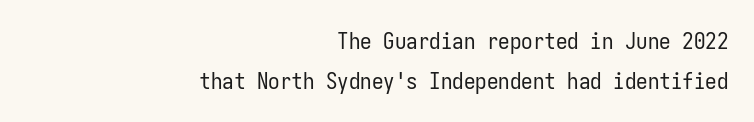
Tall strokes in this sample are plumb rather than angled. Casual observation: everything's shoved over to the right. The letters look calm and open, with moderate or lighter stems. Words appear dense and cohesive because spacing is normal.
